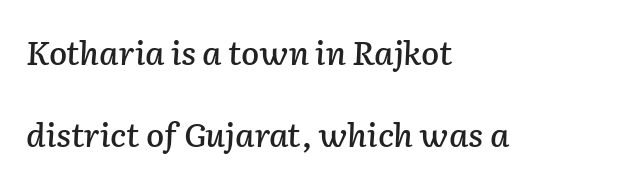
{"italic": "yes", "lean": "right", "slant_degrees": 2, "width": "normal", "stroke_contrast": "low", "x_height": "medium", "monospaced": "no", "underline": "no", "align": "left", "line_spacing": "loose", "line_spacing_ratio": 2.48, "letter_spacing": "normal", "letter_spacing_em": 0.0, "glyph_px": 33}
